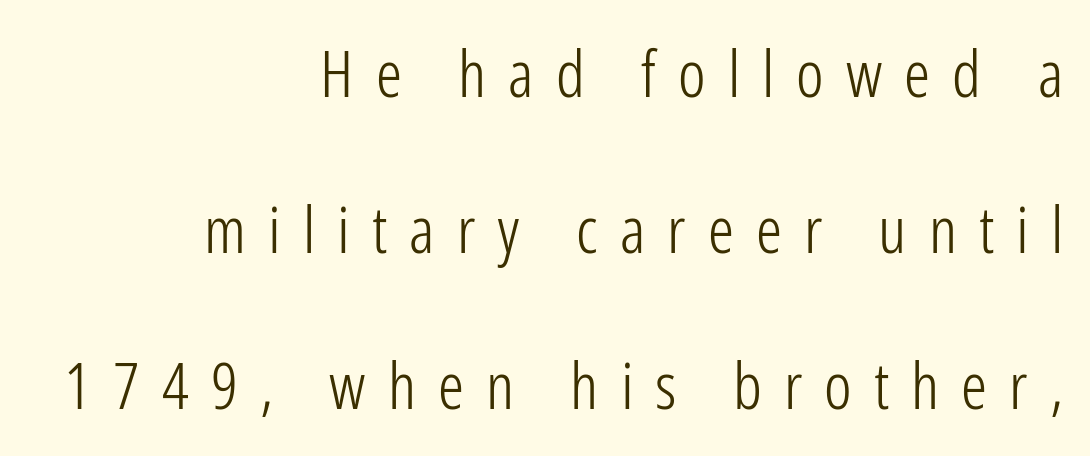
Q: Is the text bold? A: No.
Q: Is the text italic (slanted)? A: No, it is upright.
Q: Is the typeface a serif or a sans-serif typeface? A: Sans-serif.
Q: Is the text underlined? A: No.
Q: How is the paragraph aligned? A: Right-aligned.
Q: Is the spacing between letters normal or unusually wide? A: Unusually wide.
Q: Is the spacing between lines tight, normal or loose? A: Loose.
Q: Width (condensed, normal, or wide)? A: Condensed.
Q: Stroke contrast? A: Low.
Q: x-height? A: Medium.
Q: Monospaced? A: No.
